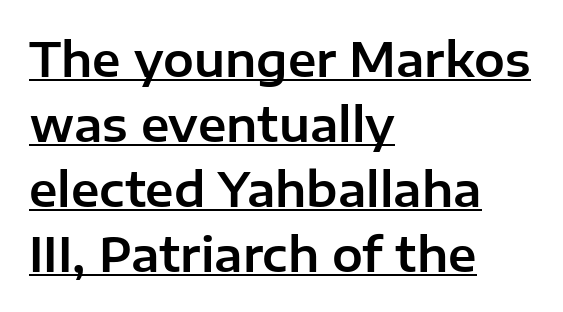
Q: Is the text italic (slanted)? A: No, it is upright.
Q: Is the typeface a serif or a sans-serif typeface? A: Sans-serif.
Q: Is the text underlined? A: Yes.
Q: How is the paragraph aligned? A: Left-aligned.
Q: Is the spacing between letters normal or unusually wide? A: Normal.
Q: Is the spacing between lines tight, normal or loose? A: Normal.
Q: Width (condensed, normal, or wide)? A: Normal.
Q: Stroke contrast? A: Low.
Q: x-height? A: Medium.
Q: Monospaced? A: No.
